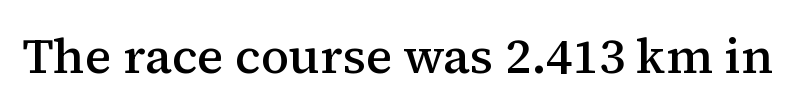
Q: Is the text bold? A: Semi-bold.
Q: Is the text italic (slanted)? A: No, it is upright.
Q: Is the typeface a serif or a sans-serif typeface? A: Serif.
Q: Is the text underlined? A: No.
Q: Is the spacing between letters normal or unusually wide? A: Normal.
Q: Width (condensed, normal, or wide)? A: Normal.
Q: Stroke contrast? A: Medium.
Q: x-height? A: Medium.
Q: Monospaced? A: No.
